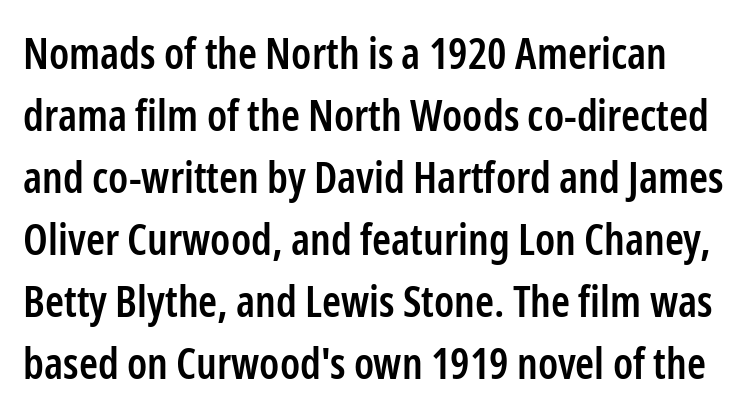
Q: Is the text bold? A: Semi-bold.
Q: Is the text italic (slanted)? A: No, it is upright.
Q: Is the typeface a serif or a sans-serif typeface? A: Sans-serif.
Q: Is the text underlined? A: No.
Q: Is the spacing between letters normal or unusually wide? A: Normal.
Q: Is the spacing between lines tight, normal or loose? A: Normal.
Q: Width (condensed, normal, or wide)? A: Condensed.
Q: Stroke contrast? A: Low.
Q: x-height? A: Medium.
Q: Monospaced? A: No.
